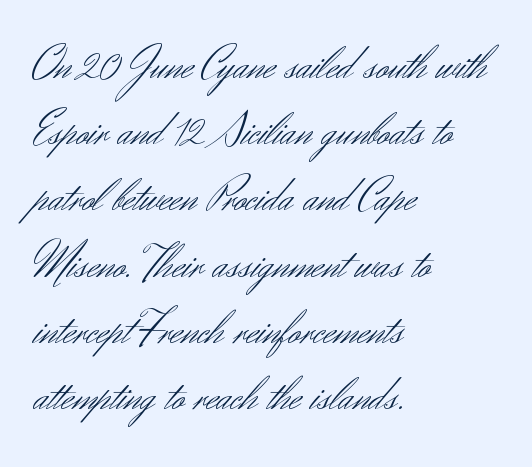
Default kerning and tracking; the words read as compact shapes. The characters display no serif detailing; their extremities are plain. Is this a fixed-width face? No — the glyphs have proportional, varying widths. Words float on clear page, feet unadorned. Leading matches the norm, producing a regular column.
